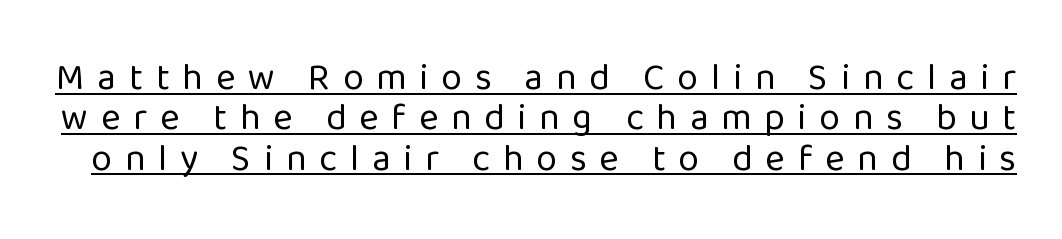
Q: Is the text bold? A: No.
Q: Is the text italic (slanted)? A: No, it is upright.
Q: Is the typeface a serif or a sans-serif typeface? A: Sans-serif.
Q: Is the text underlined? A: Yes.
Q: Is the spacing between letters normal or unusually wide? A: Unusually wide.
Q: Is the spacing between lines tight, normal or loose? A: Tight.
Q: Width (condensed, normal, or wide)? A: Normal.
Q: Stroke contrast? A: Low.
Q: x-height? A: Medium.
Q: Monospaced? A: No.
